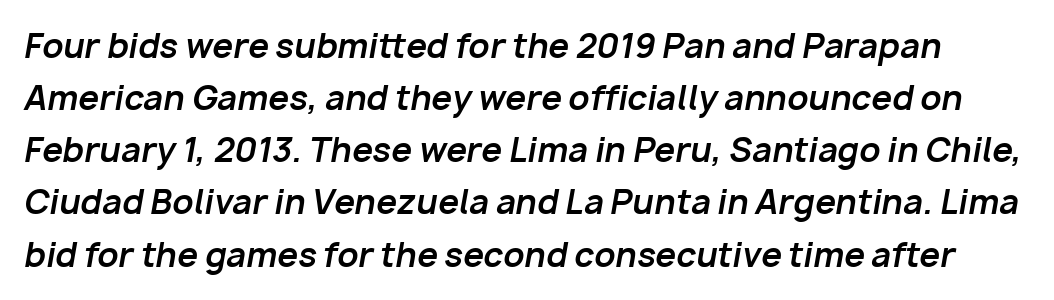
What stands out about the letter spacing? Nothing — it is the standard amount. I'd describe the lettering as bold — thick and assertive. Looking at the ascenders, they clearly lean. Normally led — the rows are evenly, conventionally spaced. Check the space under the baseline: it is left empty.
